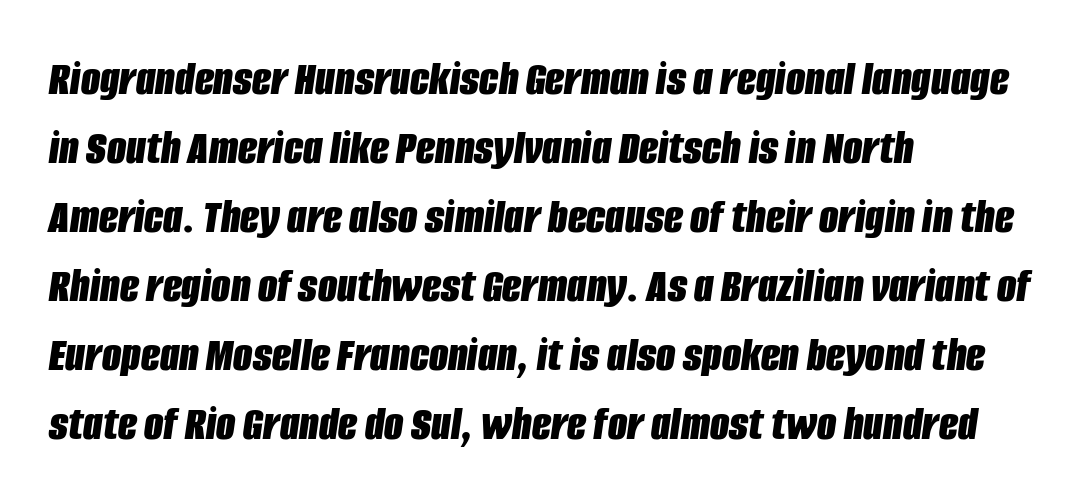
{"italic": "yes", "lean": "right", "slant_degrees": 8, "bold": "yes", "weight": "bold", "width": "condensed", "stroke_contrast": "low", "x_height": "large", "monospaced": "no", "underline": "no", "align": "left", "line_spacing": "normal", "line_spacing_ratio": 1.38, "letter_spacing": "normal", "letter_spacing_em": 0.0, "glyph_px": 50}
